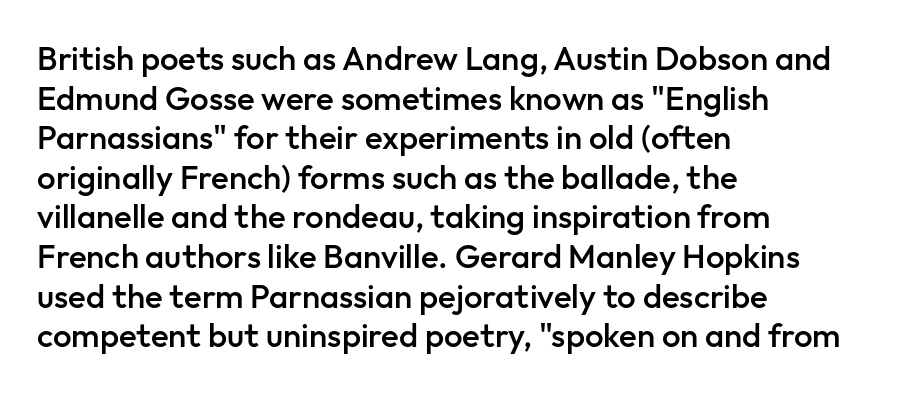
{"serif": "no", "italic": "no", "bold": "semi", "weight": "semibold", "width": "normal", "stroke_contrast": "low", "x_height": "medium", "monospaced": "no", "underline": "no", "align": "left", "line_spacing_ratio": 1.2, "letter_spacing": "normal", "letter_spacing_em": 0.0, "glyph_px": 33}
